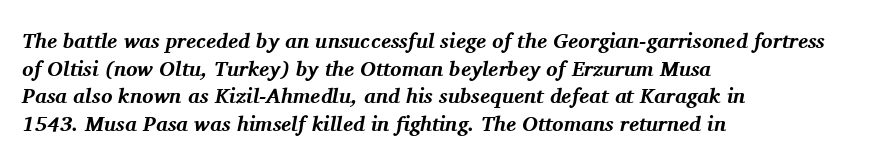
The image shows 21 px bold type, italic (leaning right); set left-aligned, normal line spacing (1.32x), normal letter spacing, not underlined.
